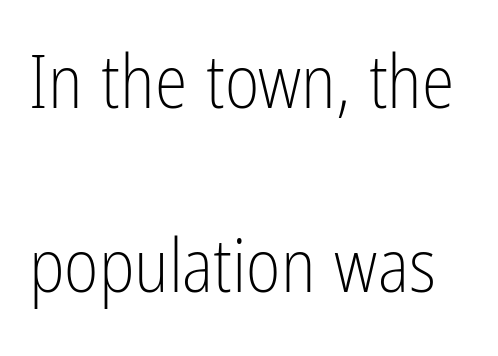
Q: Is the text bold? A: No.
Q: Is the text italic (slanted)? A: No, it is upright.
Q: Is the typeface a serif or a sans-serif typeface? A: Sans-serif.
Q: Is the text underlined? A: No.
Q: Is the spacing between letters normal or unusually wide? A: Normal.
Q: Is the spacing between lines tight, normal or loose? A: Loose.
Q: Width (condensed, normal, or wide)? A: Condensed.
Q: Stroke contrast? A: Low.
Q: x-height? A: Medium.
Q: Monospaced? A: No.
